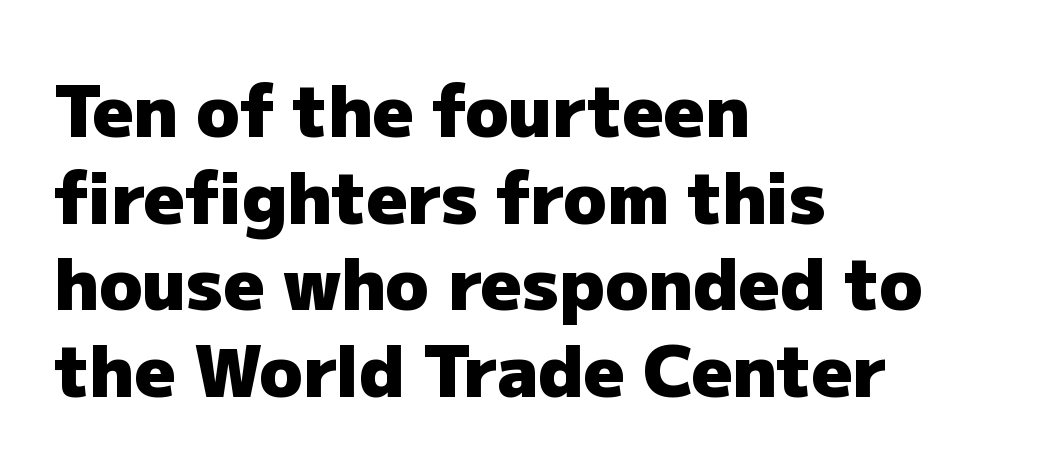
Posture: vertical. The space directly below the letters is spotless. Typographically, this falls in the sans-serif category. A full-strength bold gives these letters their thick strokes. Think of a printed novel: that variable character pitch is what you see here. The setting favours the left margin, as ordinary paragraphs usually do.
